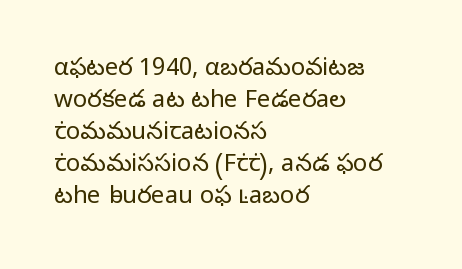
{"italic": "no", "bold": "no", "underline": "no", "align": "left", "line_spacing": "normal", "line_spacing_ratio": 1.33, "letter_spacing": "normal", "letter_spacing_em": 0.0, "glyph_px": 24}
